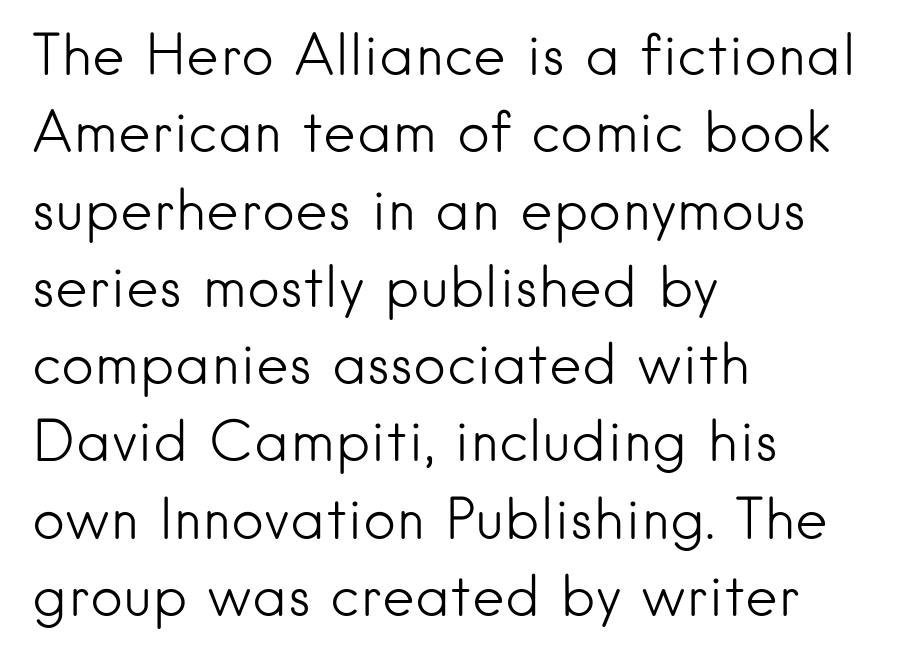
Q: Is the text bold? A: No.
Q: Is the text italic (slanted)? A: No, it is upright.
Q: Is the typeface a serif or a sans-serif typeface? A: Sans-serif.
Q: Is the text underlined? A: No.
Q: How is the paragraph aligned? A: Left-aligned.
Q: Is the spacing between letters normal or unusually wide? A: Normal.
Q: Is the spacing between lines tight, normal or loose? A: Normal.
Q: Width (condensed, normal, or wide)? A: Normal.
Q: Stroke contrast? A: Low.
Q: x-height? A: Small.
Q: Monospaced? A: No.
